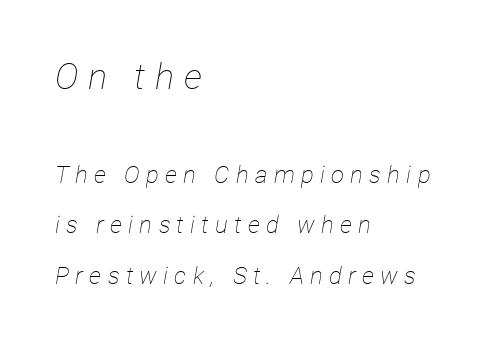
The image shows 36 px thin, condensed type, italic (leaning right); set left-aligned, loose line spacing (2.11x), unusually wide letter spacing (+0.26 em), not underlined; the first (top) block is 1.5x larger; low stroke contrast and a medium x-height.
